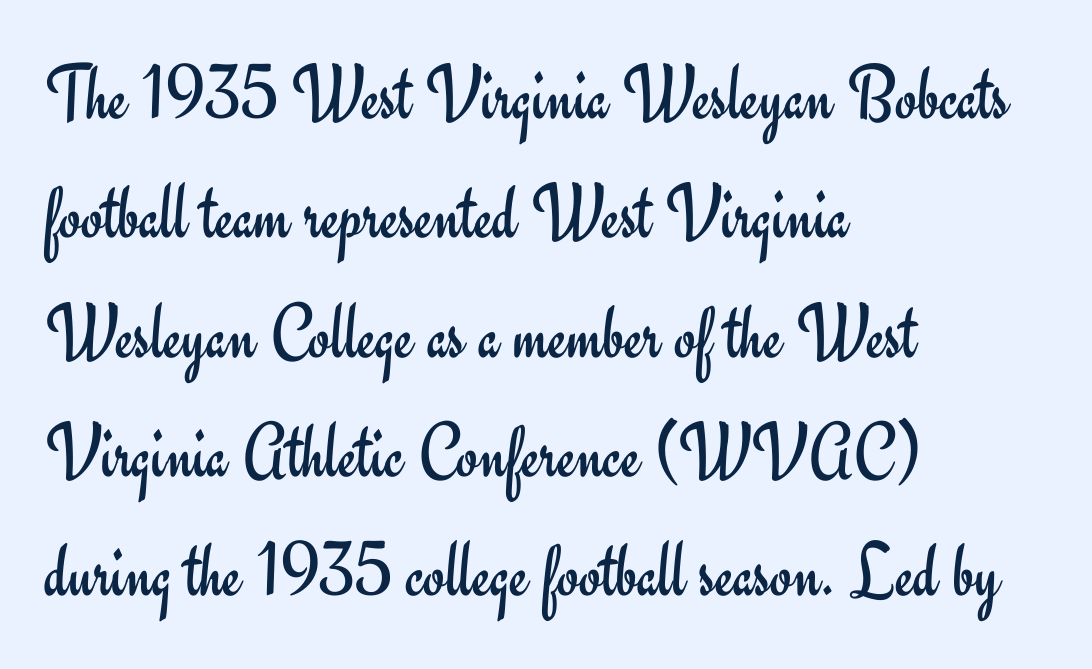
{"serif": "no", "bold": "no", "weight": "regular", "width": "normal", "stroke_contrast": "low", "x_height": "small", "monospaced": "no", "underline": "no", "align": "left", "line_spacing": "normal", "line_spacing_ratio": 1.51, "letter_spacing": "normal", "letter_spacing_em": 0.0, "glyph_px": 79}
